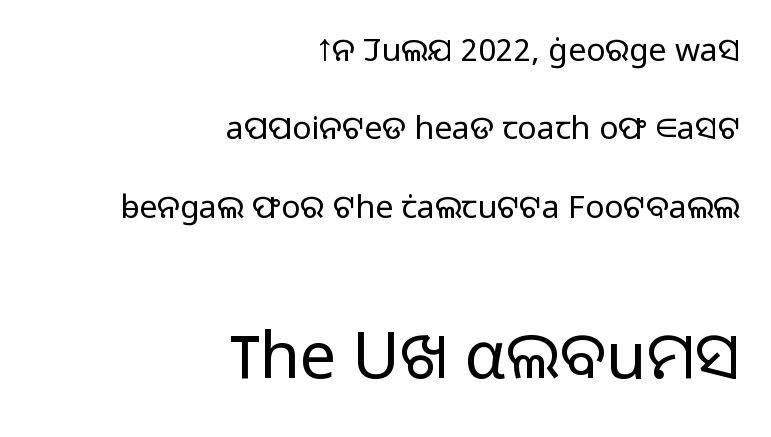
Q: Is the text bold? A: No.
Q: Is the text italic (slanted)? A: No, it is upright.
Q: Is the typeface a serif or a sans-serif typeface? A: Sans-serif.
Q: Is the text underlined? A: No.
Q: How is the paragraph aligned? A: Right-aligned.
Q: Is the spacing between letters normal or unusually wide? A: Normal.
Q: Is the spacing between lines tight, normal or loose? A: Loose.
Q: Which block of text is set in a larger size, the first (top) or the second (bottom)? A: The second (bottom) one.
Q: Width (condensed, normal, or wide)? A: Normal.
Q: Stroke contrast? A: Low.
Q: x-height? A: Medium.
Q: Monospaced? A: No.
